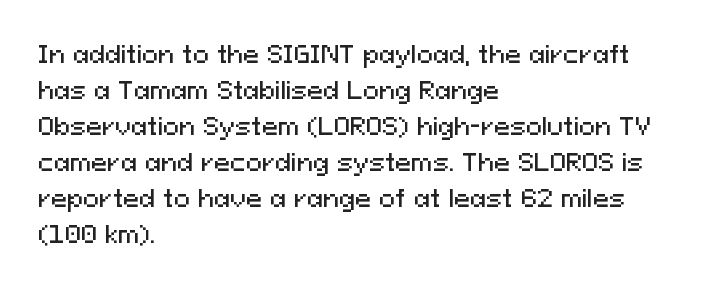
The image shows 24 px text type, upright; set left-aligned, normal line spacing (1.5x), normal letter spacing, not underlined.
